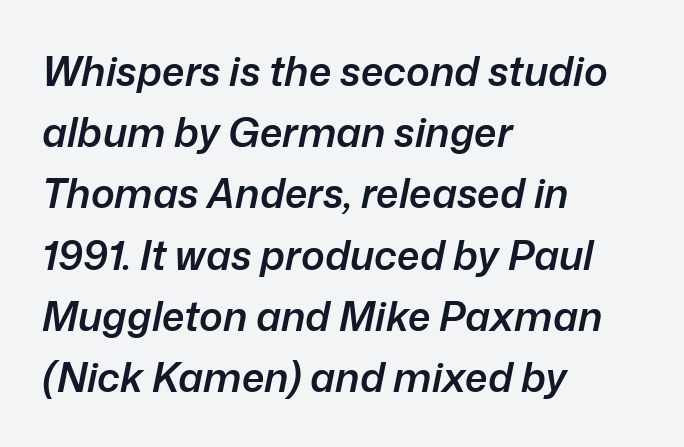
{"italic": "yes", "lean": "right", "slant_degrees": 12, "bold": "semi", "weight": "semibold", "width": "normal", "stroke_contrast": "low", "x_height": "medium", "monospaced": "no", "underline": "no", "align": "left", "line_spacing": "normal", "line_spacing_ratio": 1.53, "letter_spacing": "normal", "letter_spacing_em": 0.0, "glyph_px": 40}
